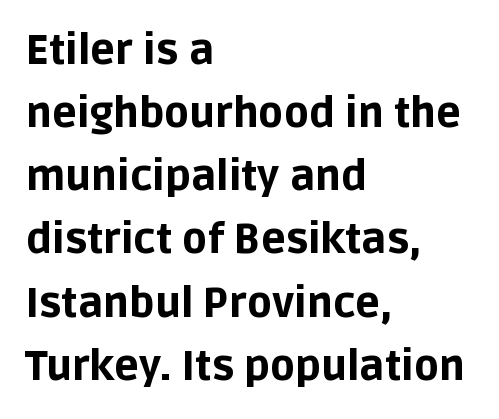
{"serif": "no", "italic": "no", "bold": "yes", "weight": "bold", "width": "normal", "stroke_contrast": "low", "x_height": "large", "monospaced": "no", "underline": "no", "align": "left", "line_spacing": "normal", "line_spacing_ratio": 1.54, "letter_spacing": "normal", "letter_spacing_em": 0.0, "glyph_px": 41}
